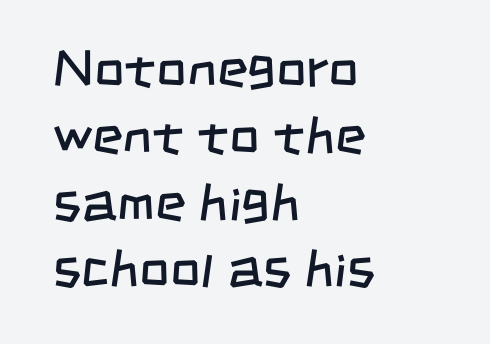
Q: Is the text bold? A: No.
Q: Is the typeface a serif or a sans-serif typeface? A: Sans-serif.
Q: Is the text underlined? A: No.
Q: How is the paragraph aligned? A: Left-aligned.
Q: Is the spacing between letters normal or unusually wide? A: Normal.
Q: Is the spacing between lines tight, normal or loose? A: Normal.
Q: Width (condensed, normal, or wide)? A: Condensed.
Q: Stroke contrast? A: Low.
Q: x-height? A: Large.
Q: Monospaced? A: No.
